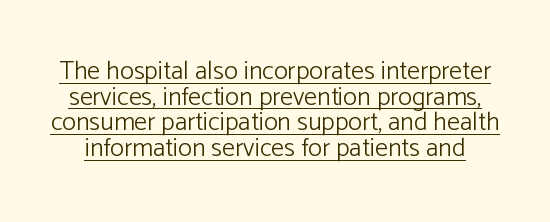
{"italic": "no", "bold": "no", "underline": "yes", "line_spacing": "tight", "line_spacing_ratio": 0.99, "letter_spacing": "normal", "letter_spacing_em": 0.0, "glyph_px": 26}
